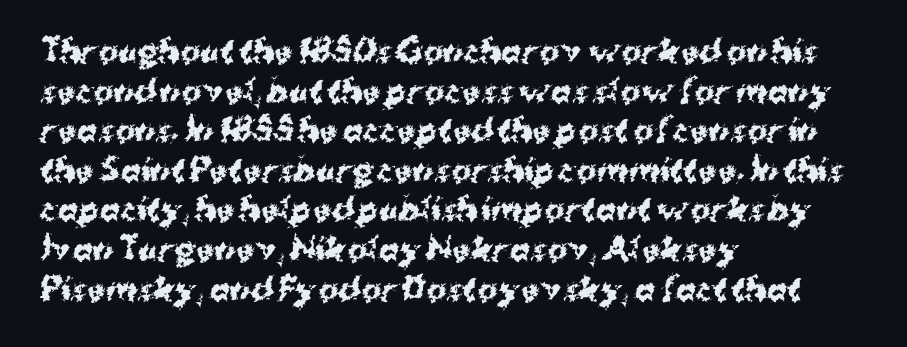
Strokes here are thick enough to call this a true bold. The rag falls on the right side of this text block. Proportional: the letters do not fall into vertical columns. The space beneath each line is pristine and unruled. If you measured baseline to baseline, you'd find a middling distance.
